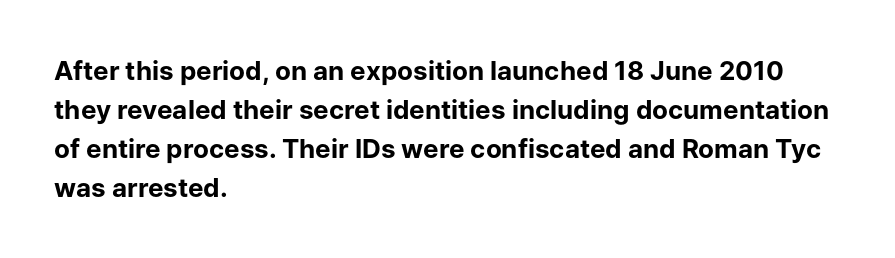
{"italic": "no", "bold": "yes", "underline": "no", "align": "left", "line_spacing": "normal", "line_spacing_ratio": 1.5, "letter_spacing": "normal", "letter_spacing_em": 0.0, "glyph_px": 26}
